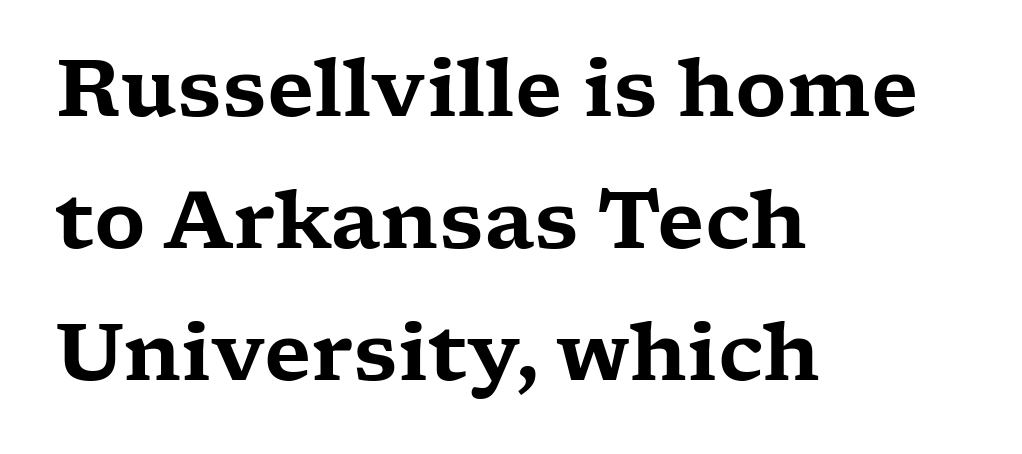
Q: Is the text italic (slanted)? A: No, it is upright.
Q: Is the typeface a serif or a sans-serif typeface? A: Serif.
Q: Is the text underlined? A: No.
Q: How is the paragraph aligned? A: Left-aligned.
Q: Is the spacing between letters normal or unusually wide? A: Normal.
Q: Is the spacing between lines tight, normal or loose? A: Normal.
Q: Width (condensed, normal, or wide)? A: Wide.
Q: Stroke contrast? A: Low.
Q: x-height? A: Medium.
Q: Monospaced? A: No.
